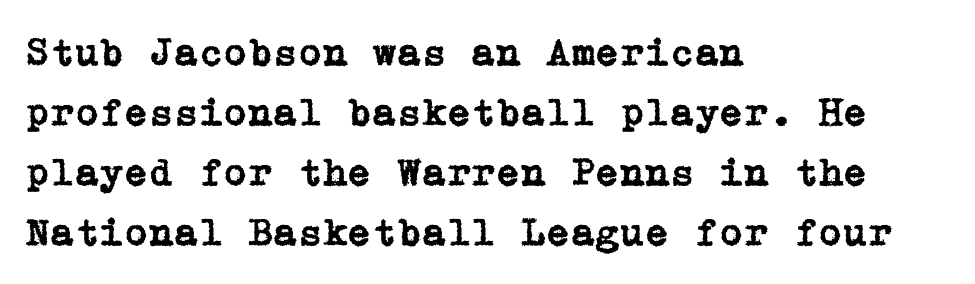
The lettering holds an erect, upright posture throughout. The text block is weighted toward the left margin, trailing off unevenly rightward. Is this a sans? No — the strokes have serifs. Bare-footed words on every line.
